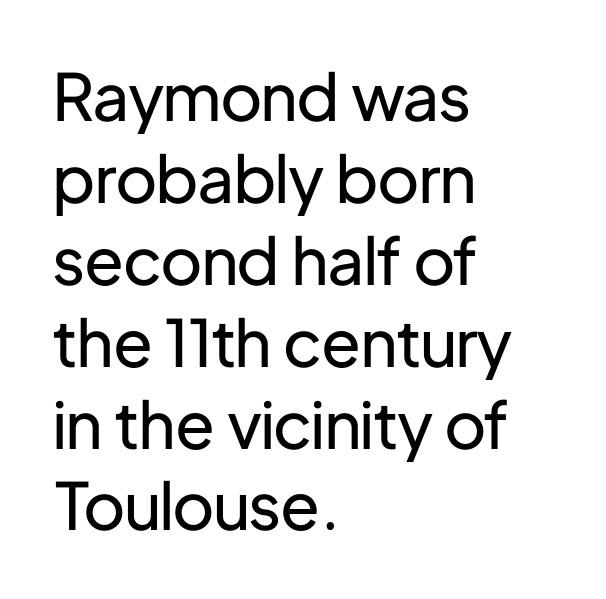
Spacing verdict: proportional, widths tailored to each character. This is the regular roman posture of the typeface. Baseline-to-baseline distance is the conventional proportion of letter height. Short note: letters normally spaced. Compared with a typical body face, this is equally light or lighter still. Unmarked baselines from the first word to the last.
